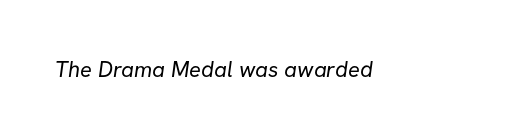
Q: Is the text bold? A: No.
Q: Is the text underlined? A: No.
Q: Is the spacing between letters normal or unusually wide? A: Normal.
